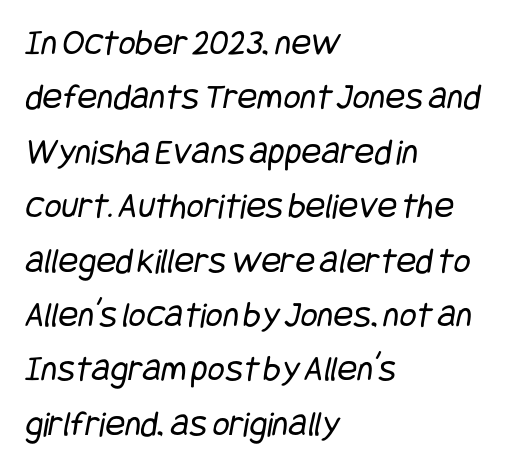
The image shows 37 px regular-weight, condensed sans-serif type; set left-aligned, normal line spacing (1.47x), normal letter spacing, not underlined; low stroke contrast and a large x-height.
